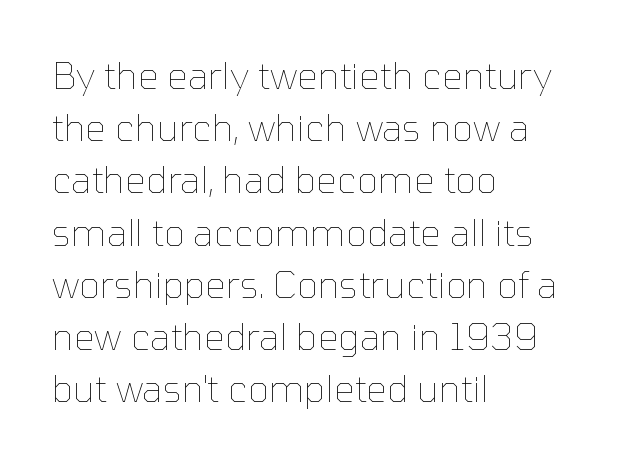
The image shows 37 px thin type, upright; set left-aligned, normal line spacing (1.41x), normal letter spacing, not underlined; low stroke contrast and a medium x-height.
